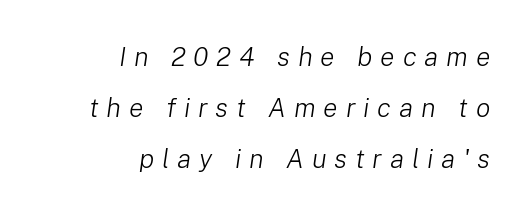
The image shows 27 px text type, italic (leaning right); set right-aligned, line spacing 1.88x, unusually wide letter spacing (+0.29 em), not underlined.
